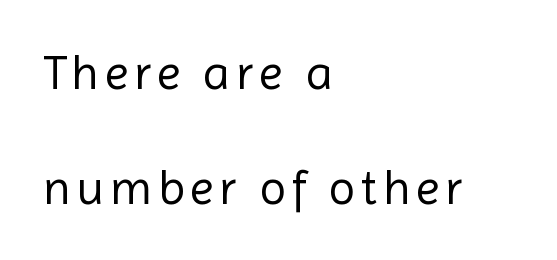
Q: Is the text bold? A: No.
Q: Is the text italic (slanted)? A: No, it is upright.
Q: Is the typeface a serif or a sans-serif typeface? A: Sans-serif.
Q: Is the text underlined? A: No.
Q: How is the paragraph aligned? A: Left-aligned.
Q: Is the spacing between lines tight, normal or loose? A: Loose.
Q: Width (condensed, normal, or wide)? A: Normal.
Q: x-height? A: Medium.
Q: Monospaced? A: No.
